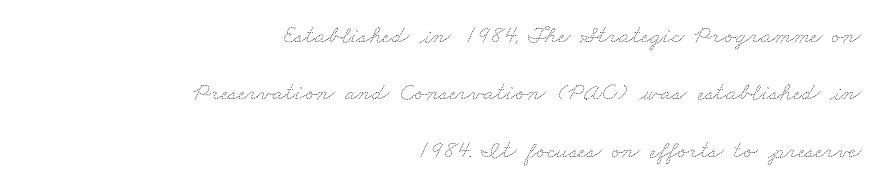
The baseline area is clear. In terms of letterspacing, this is plain default setting. Short and long lines alike share a common ending point at right. The font sits on the lighter half of the weight spectrum, regular included.
